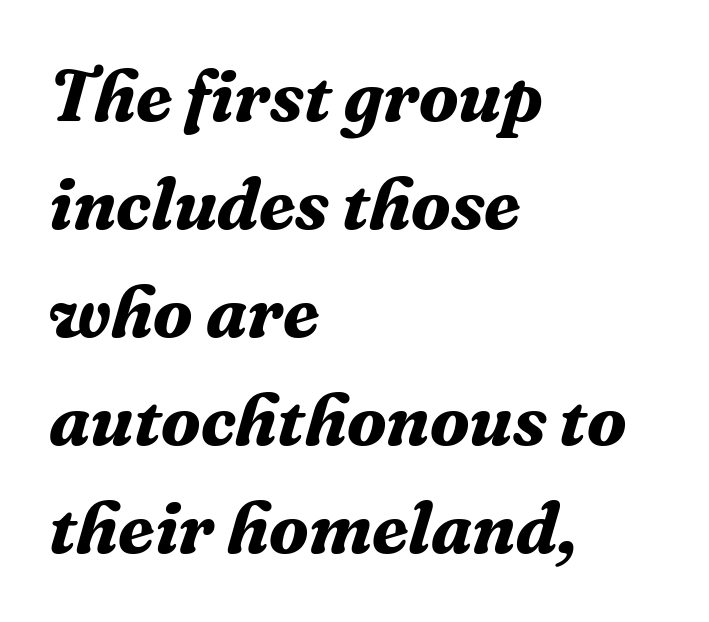
{"serif": "yes", "italic": "yes", "lean": "right", "slant_degrees": 16, "bold": "yes", "weight": "bold", "width": "normal", "stroke_contrast": "medium", "x_height": "medium", "monospaced": "no", "underline": "no", "align": "left", "line_spacing": "normal", "line_spacing_ratio": 1.48, "letter_spacing": "normal", "letter_spacing_em": 0.0, "glyph_px": 73}
